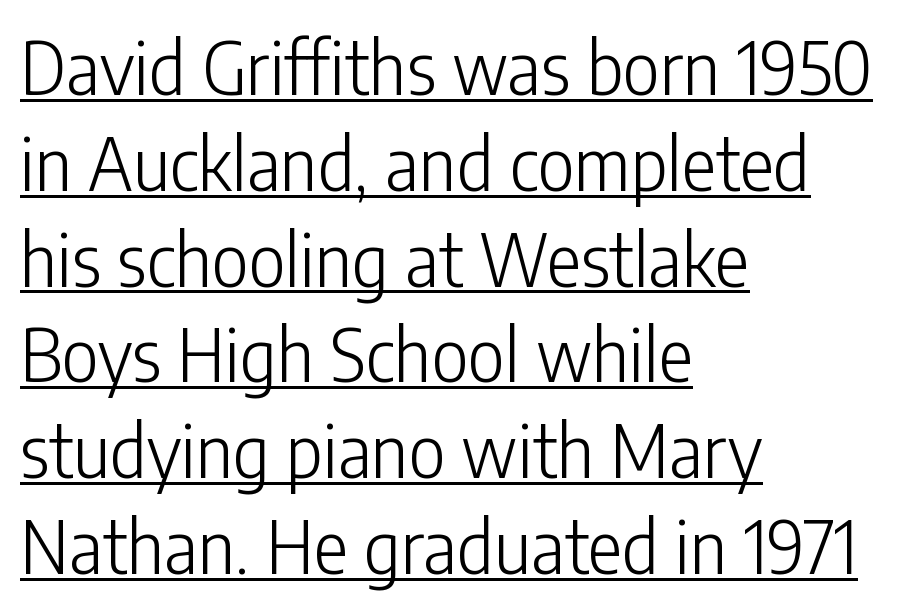
The image shows 72 px light, condensed sans-serif type, upright; set left-aligned, normal line spacing (1.33x), normal letter spacing, underlined; low stroke contrast and a medium x-height.
